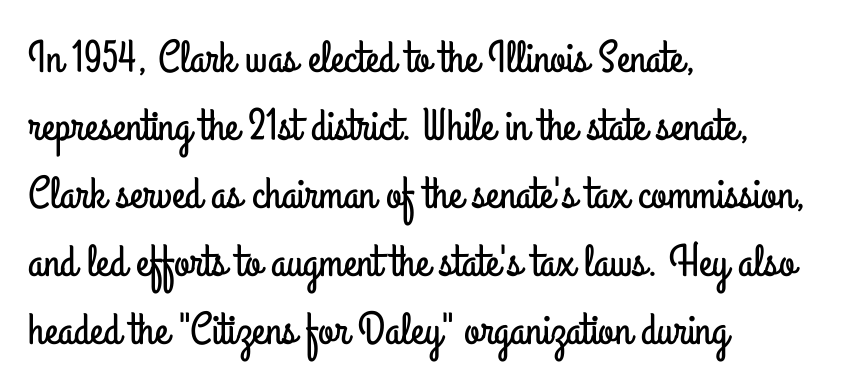
The image shows 45 px condensed sans-serif type, upright; set left-aligned, normal line spacing (1.51x), normal letter spacing, not underlined; low stroke contrast and a small x-height.
